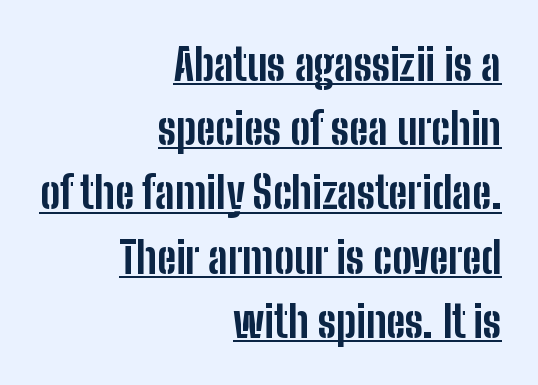
Q: Is the text bold? A: Yes.
Q: Is the text italic (slanted)? A: No, it is upright.
Q: Is the typeface a serif or a sans-serif typeface? A: Sans-serif.
Q: Is the text underlined? A: Yes.
Q: How is the paragraph aligned? A: Right-aligned.
Q: Is the spacing between letters normal or unusually wide? A: Normal.
Q: Is the spacing between lines tight, normal or loose? A: Normal.
Q: Width (condensed, normal, or wide)? A: Condensed.
Q: Stroke contrast? A: Low.
Q: x-height? A: Medium.
Q: Monospaced? A: No.
